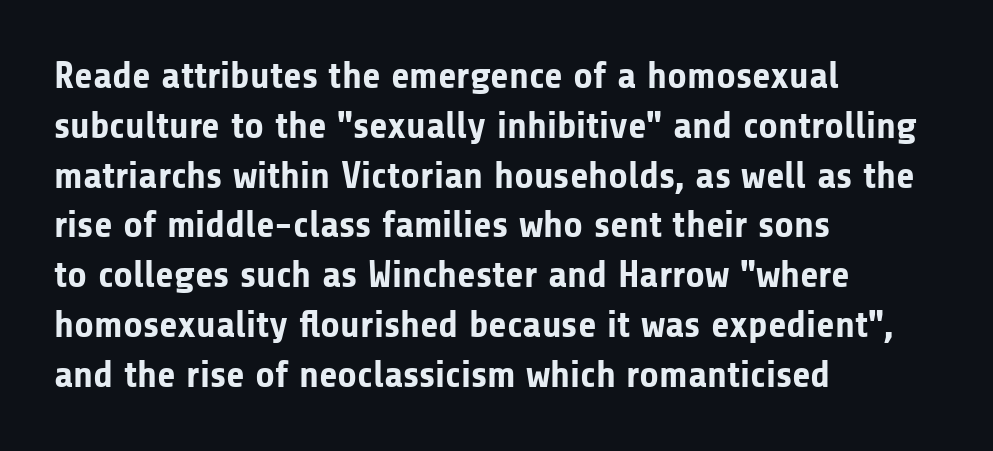
Q: Is the text bold? A: Yes.
Q: Is the text italic (slanted)? A: No, it is upright.
Q: Is the typeface a serif or a sans-serif typeface? A: Sans-serif.
Q: Is the text underlined? A: No.
Q: How is the paragraph aligned? A: Left-aligned.
Q: Is the spacing between letters normal or unusually wide? A: Normal.
Q: Is the spacing between lines tight, normal or loose? A: Normal.
Q: Width (condensed, normal, or wide)? A: Normal.
Q: Stroke contrast? A: Low.
Q: x-height? A: Medium.
Q: Monospaced? A: No.
